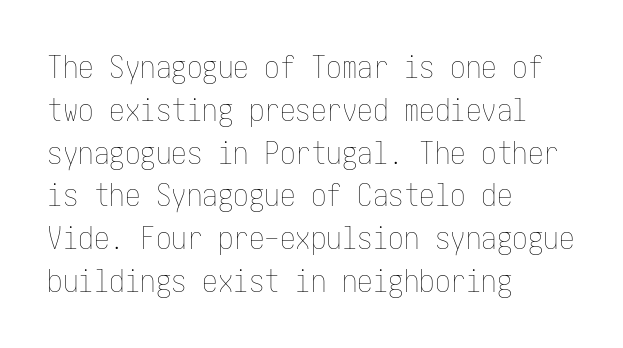
The type is set solid horizontally, with unmodified tracking. Evenly set lines give the paragraph a standard silhouette. No letter is thick-stroked: the sample isn't bold. Each row of text sits above clean, open space. Typeset ragged right — the left edge is the straight one.
